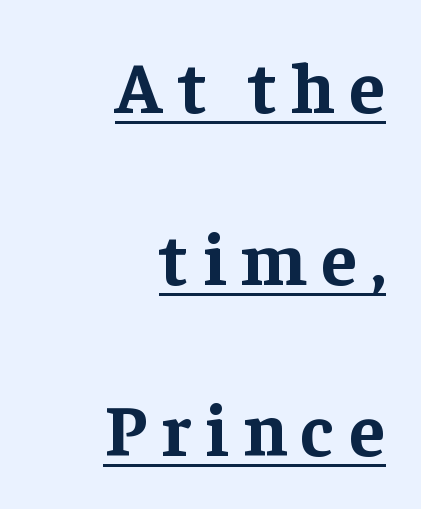
Note the varied advance widths — an 'i' is clearly narrower than an 'm'. The characters look thick and weighty, a clear bold. Summary of vertical rhythm: relaxed, with wide interline spacing. Students, note that the glyphs here are deliberately spaced far apart.
